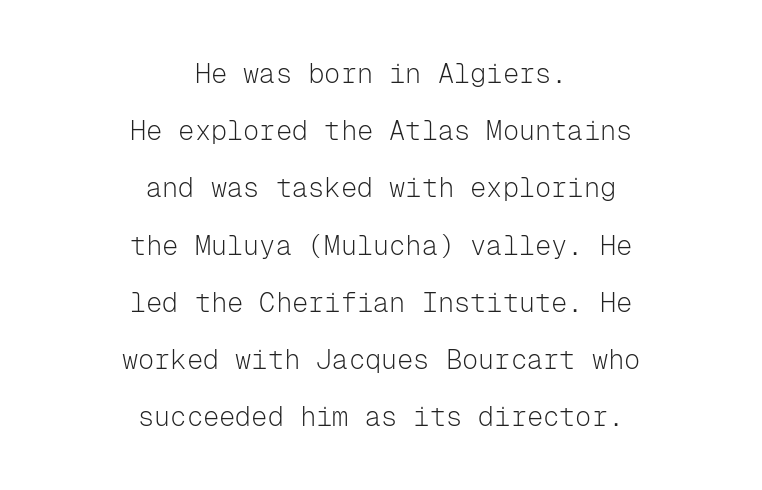
Q: Is the text bold? A: No.
Q: Is the text italic (slanted)? A: No, it is upright.
Q: Is the text underlined? A: No.
Q: How is the paragraph aligned? A: Centered.
Q: Is the spacing between letters normal or unusually wide? A: Normal.
Q: Is the spacing between lines tight, normal or loose? A: Loose.
